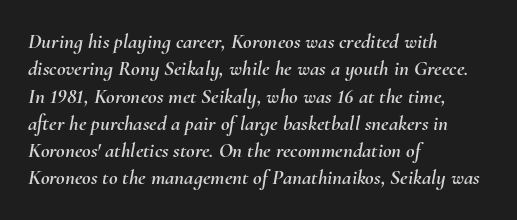
Letters rest on an invisible, unmarked baseline. Observe the ordinary spacing: letters are neighbours, not strangers. In terms of leading, this rendering sits right in the middle. These lines were composed using italics. Leftover space on each line is placed entirely after the last word.
